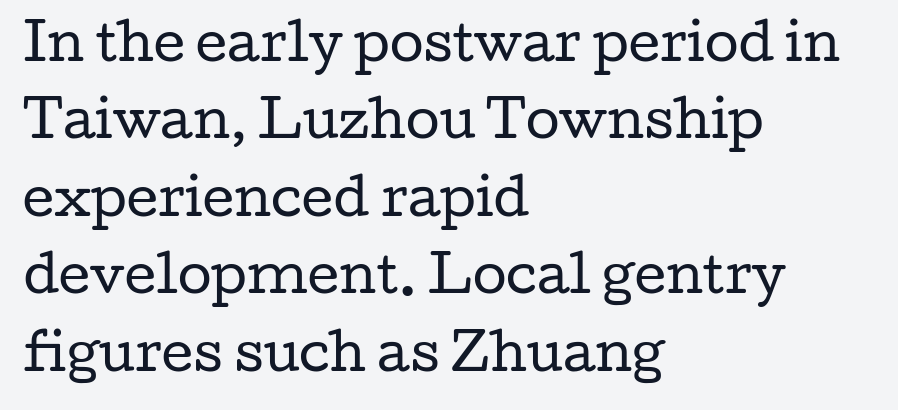
The image shows 49 px regular-weight, wide serif type, upright; set left-aligned, normal line spacing (1.58x), normal letter spacing, not underlined; low stroke contrast and a medium x-height.
